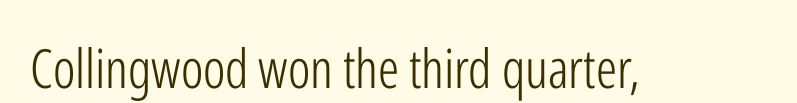
The image shows 54 px light, condensed sans-serif type, upright; set normal letter spacing, not underlined; low stroke contrast and a medium x-height.
